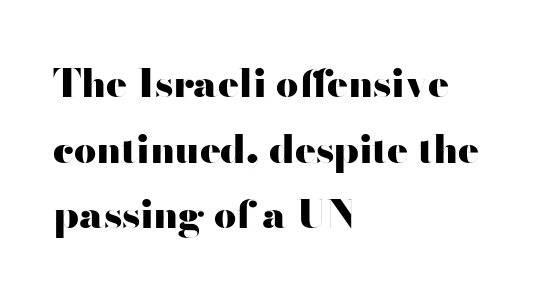
Leading matches the norm, producing a regular column. Typeset ragged right — the left edge is the straight one. No extra tracking has been applied to these lines. I'd call this a sans setting — the letters go barefoot. Unmarked baselines from the first word to the last. Plenty of ink on the page — the face is bold.
